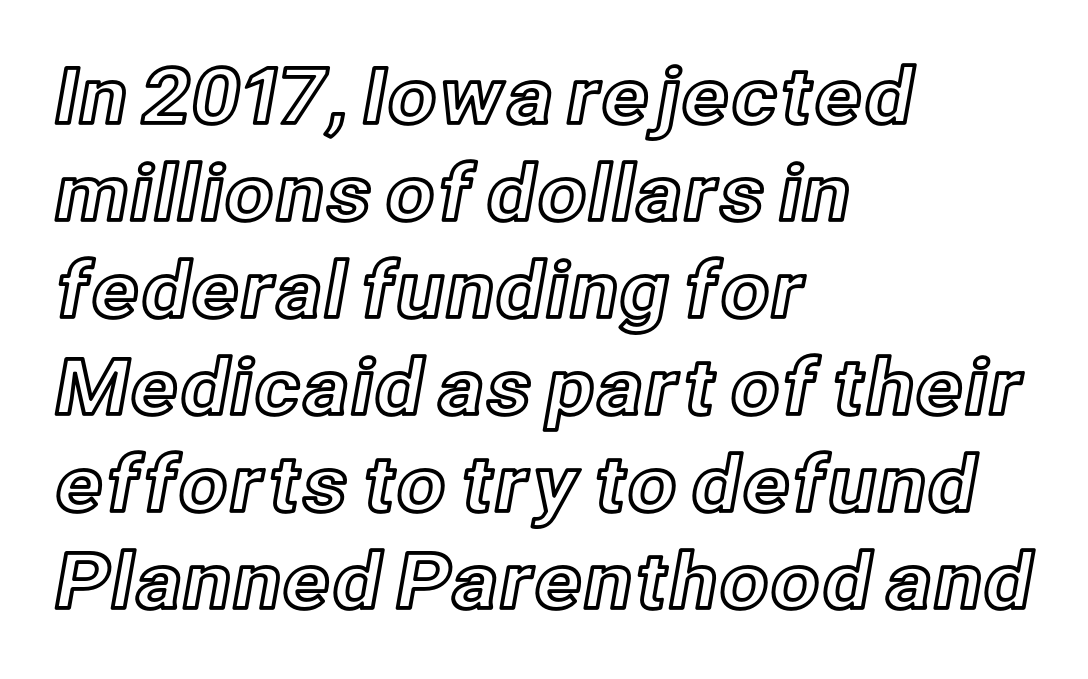
Q: Is the text italic (slanted)? A: Yes.
Q: Is the text underlined? A: No.
Q: How is the paragraph aligned? A: Left-aligned.
Q: Is the spacing between letters normal or unusually wide? A: Normal.
Q: Is the spacing between lines tight, normal or loose? A: Normal.
Q: Width (condensed, normal, or wide)? A: Normal.
Q: x-height? A: Medium.
Q: Monospaced? A: No.
